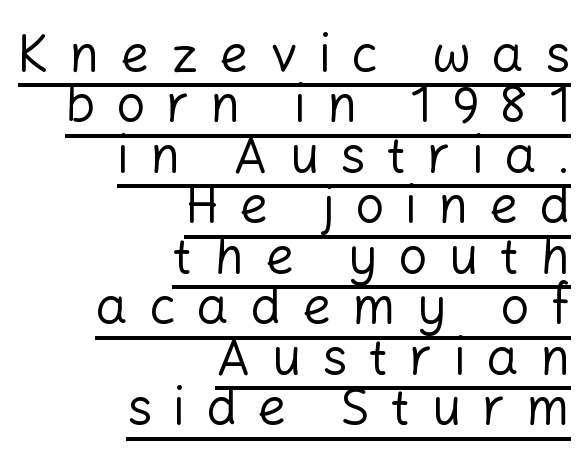
{"serif": "no", "italic": "no", "bold": "no", "weight": "regular", "width": "normal", "stroke_contrast": "low", "x_height": "medium", "monospaced": "no", "underline": "yes", "align": "right", "line_spacing": "tight", "line_spacing_ratio": 0.99, "letter_spacing": "wide", "letter_spacing_em": 0.41, "glyph_px": 51}
